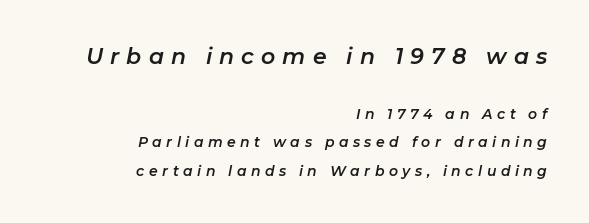
The image shows 22 px text type, italic (leaning right); set right-aligned, loose line spacing (2.05x), unusually wide letter spacing (+0.32 em), not underlined; the first (top) block is 1.57x larger.
